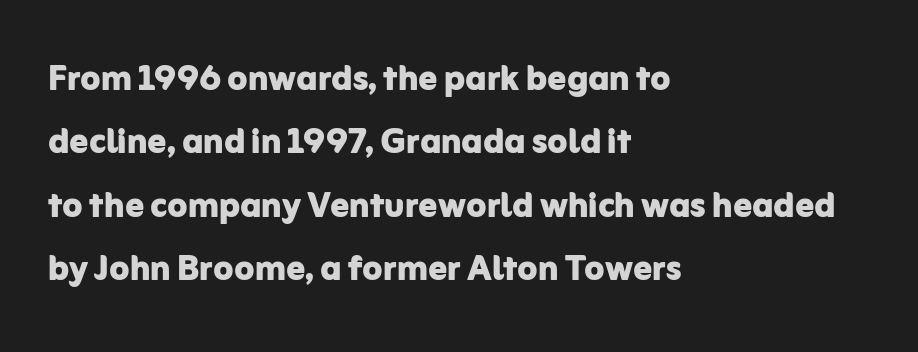
The space beneath each line is pristine and unruled. A typesetter would call this leading conventional body-copy spacing. Notice how the passage keeps a crisp vertical edge on the left only. Vertical strokes here are truly vertical. Strokes here are thick enough to call this a true bold.
